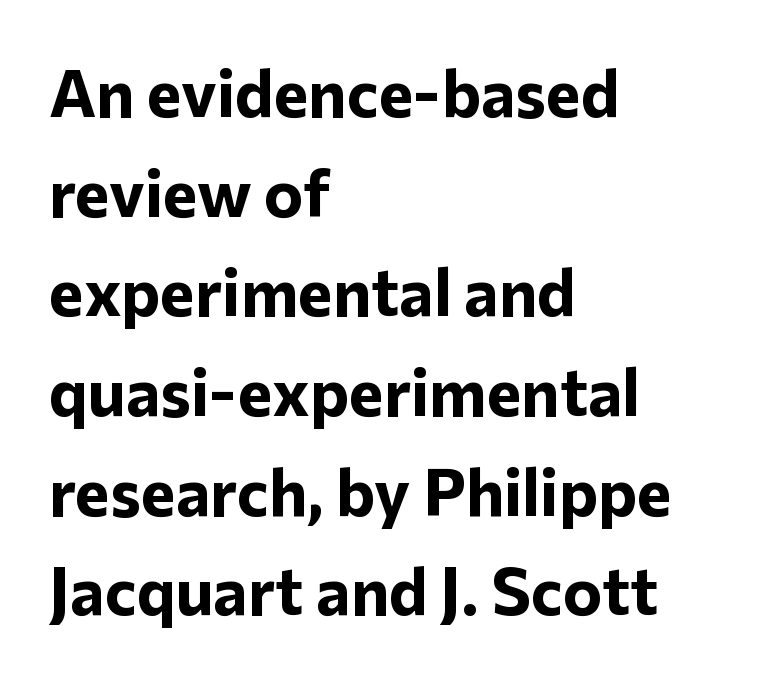
{"serif": "no", "italic": "no", "bold": "yes", "weight": "bold", "width": "normal", "stroke_contrast": "low", "x_height": "medium", "monospaced": "no", "underline": "no", "align": "left", "line_spacing": "normal", "line_spacing_ratio": 1.51, "letter_spacing": "normal", "letter_spacing_em": 0.0, "glyph_px": 66}
